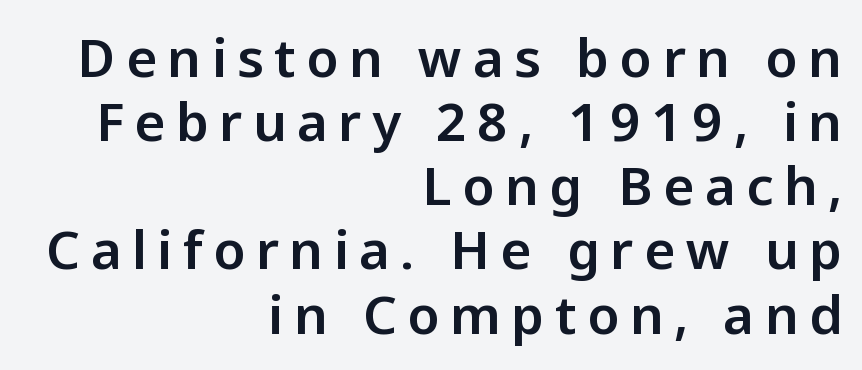
{"serif": "no", "italic": "no", "width": "normal", "stroke_contrast": "low", "x_height": "medium", "monospaced": "no", "underline": "no", "align": "right", "line_spacing_ratio": 1.21, "letter_spacing": "wide", "letter_spacing_em": 0.2, "glyph_px": 53}
